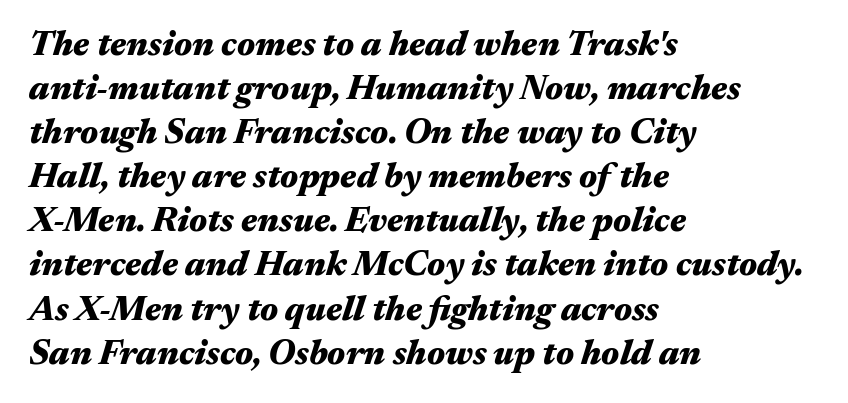
{"italic": "yes", "lean": "right", "slant_degrees": 17, "bold": "yes", "weight": "heavy", "width": "wide", "stroke_contrast": "medium", "x_height": "medium", "monospaced": "no", "underline": "no", "align": "left", "line_spacing": "normal", "line_spacing_ratio": 1.26, "letter_spacing": "normal", "letter_spacing_em": 0.0, "glyph_px": 35}
